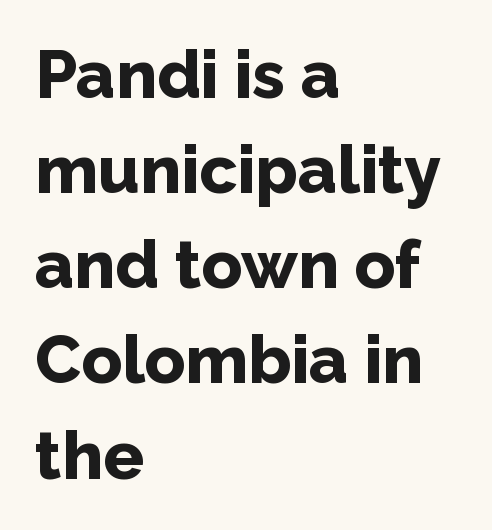
Q: Is the text bold? A: Yes.
Q: Is the text italic (slanted)? A: No, it is upright.
Q: Is the typeface a serif or a sans-serif typeface? A: Sans-serif.
Q: Is the text underlined? A: No.
Q: How is the paragraph aligned? A: Left-aligned.
Q: Is the spacing between letters normal or unusually wide? A: Normal.
Q: Is the spacing between lines tight, normal or loose? A: Normal.
Q: Width (condensed, normal, or wide)? A: Normal.
Q: Stroke contrast? A: Low.
Q: x-height? A: Medium.
Q: Monospaced? A: No.
